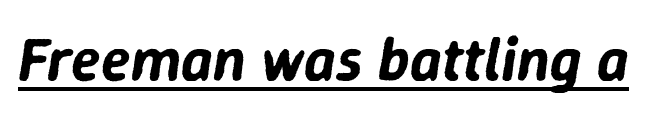
The image shows 61 px text type, italic (leaning right); set normal letter spacing, underlined; low stroke contrast and a medium x-height.
